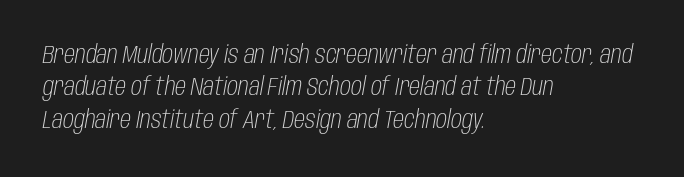
The zone under the glyphs is completely vacant. Alignment: flush left. Caption: face not bold, strokes unweighted. Slanted lettering throughout. The vertical gap from one line to the next is medium.
